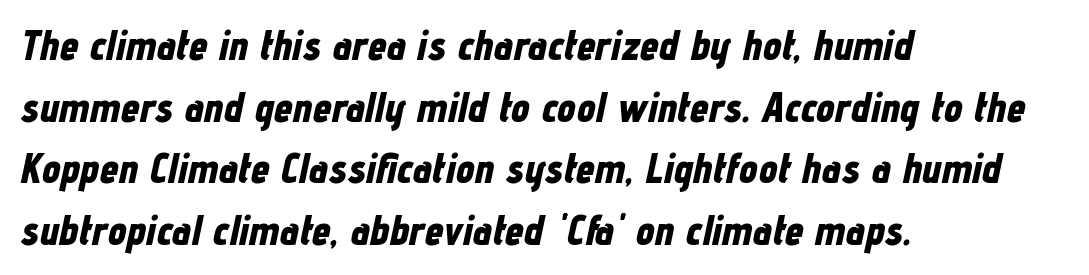
Looking at the ascenders, they clearly lean. Compared with a centered layout, this one pins lines to the left instead. Does the leading feel generous? No, just average. The face used here has the dense, thick strokes of a bold. Unmarked baselines from the first word to the last. The face used here is proportionally spaced, like ordinary book or web type.
